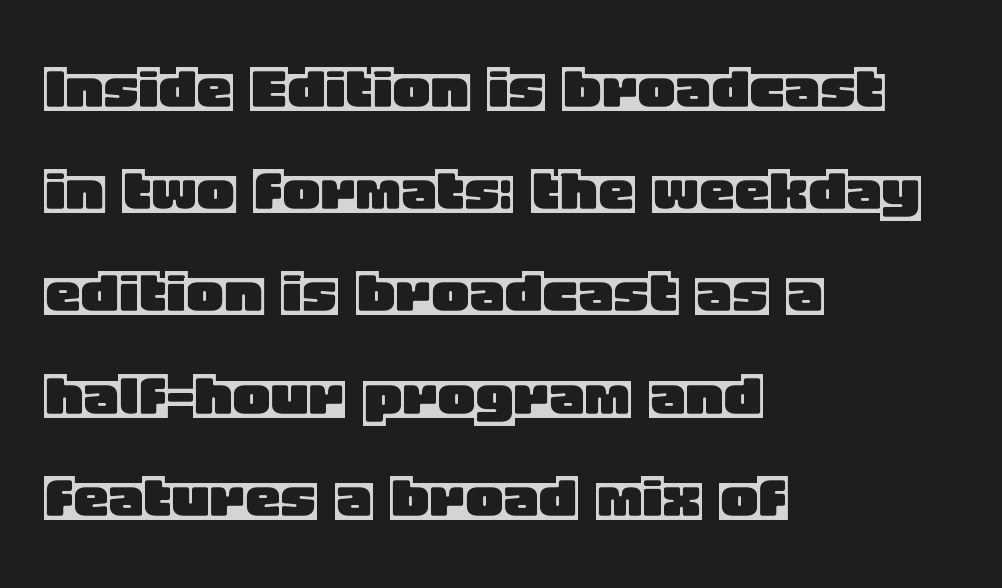
The image shows 72 px text type, upright; set left-aligned, normal line spacing (1.42x), normal letter spacing, not underlined; a large x-height.
